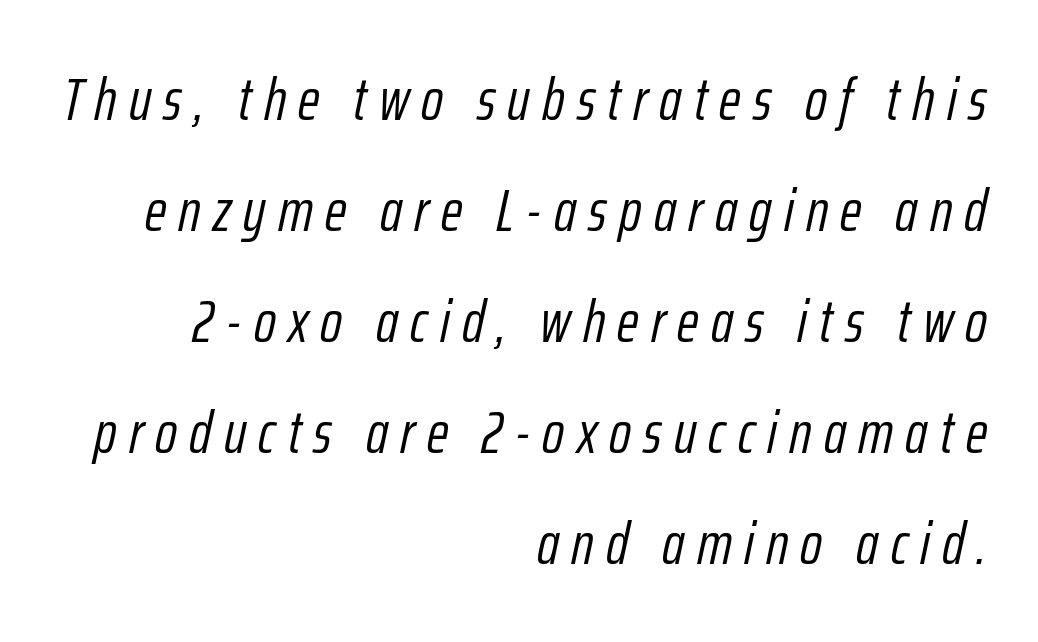
Q: Is the text bold? A: No.
Q: Is the text italic (slanted)? A: Yes, it leans right by about 12 degrees.
Q: Is the text underlined? A: No.
Q: How is the paragraph aligned? A: Right-aligned.
Q: Is the spacing between letters normal or unusually wide? A: Unusually wide.
Q: Width (condensed, normal, or wide)? A: Condensed.
Q: Stroke contrast? A: Low.
Q: x-height? A: Medium.
Q: Monospaced? A: No.
